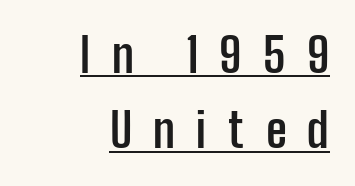
{"serif": "no", "italic": "no", "bold": "yes", "weight": "semibold", "width": "condensed", "stroke_contrast": "low", "x_height": "medium", "monospaced": "no", "underline": "yes", "align": "right", "line_spacing": "normal", "line_spacing_ratio": 1.6, "letter_spacing": "wide", "letter_spacing_em": 0.45, "glyph_px": 47}
